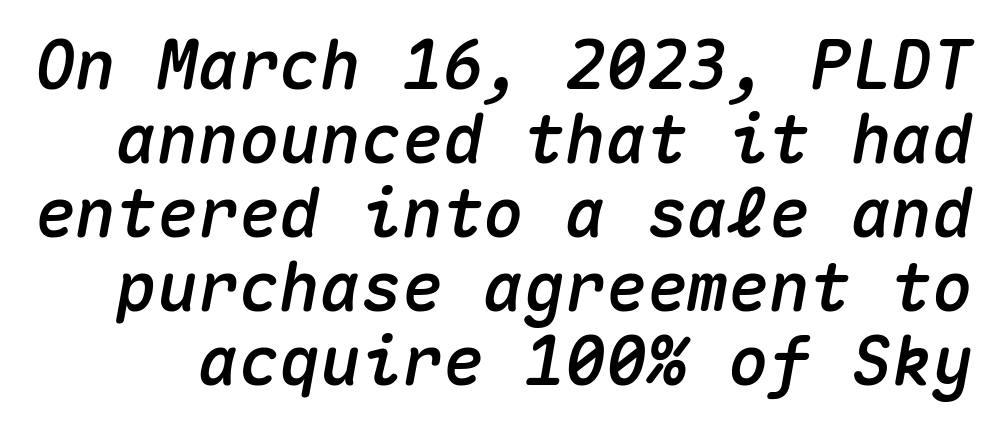
The image shows 68 px text type, italic (leaning right), monospaced; set tight line spacing (1.09x), normal letter spacing, not underlined; medium stroke contrast and a medium x-height.
